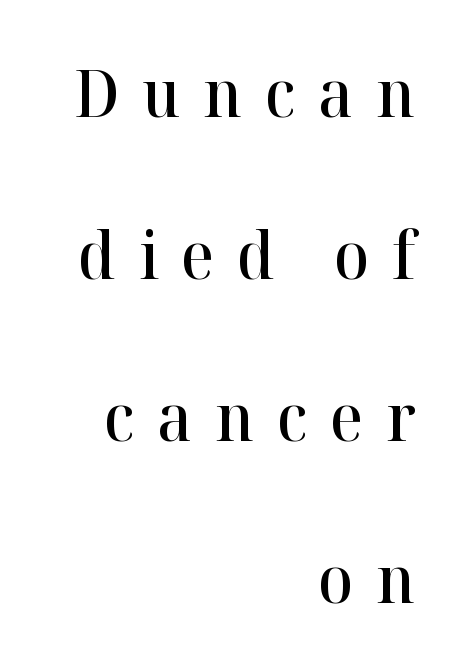
Q: Is the text bold? A: Semi-bold.
Q: Is the text italic (slanted)? A: No, it is upright.
Q: Is the typeface a serif or a sans-serif typeface? A: Serif.
Q: Is the text underlined? A: No.
Q: How is the paragraph aligned? A: Right-aligned.
Q: Is the spacing between letters normal or unusually wide? A: Unusually wide.
Q: Is the spacing between lines tight, normal or loose? A: Loose.
Q: Width (condensed, normal, or wide)? A: Normal.
Q: Stroke contrast? A: High.
Q: x-height? A: Medium.
Q: Monospaced? A: No.
